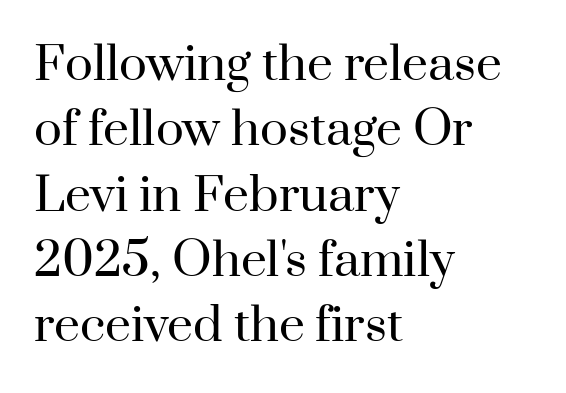
The image shows 46 px regular-weight serif type, upright; set left-aligned, normal line spacing (1.42x), normal letter spacing, not underlined; high stroke contrast and a small x-height.
